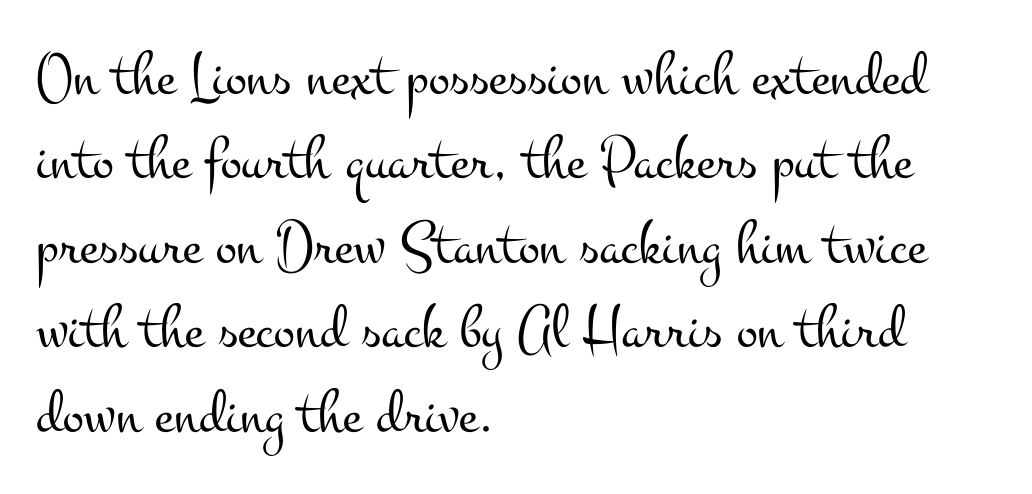
These lines are set flush left with a ragged right edge. Leading matches the norm, producing a regular column. Descenders are the only things crossing below the line. Ink coverage per letter is moderate at most.
